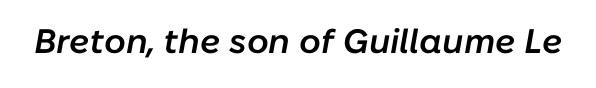
Underline: absent. The line texture is even and compact thanks to regular tracking. You could not count columns in this text — the font is proportionally spaced. The passage shown leans; its letterforms are oblique. Set as a demibold, roughly 600 on the weight scale.
